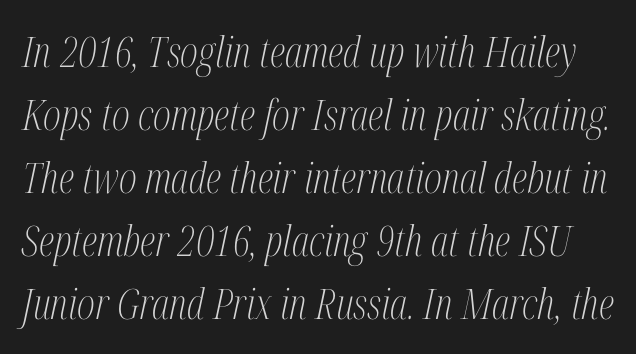
Q: Is the text bold? A: No.
Q: Is the text italic (slanted)? A: Yes, it leans right by about 12 degrees.
Q: Is the typeface a serif or a sans-serif typeface? A: Serif.
Q: Is the text underlined? A: No.
Q: Is the spacing between letters normal or unusually wide? A: Normal.
Q: Is the spacing between lines tight, normal or loose? A: Normal.
Q: Width (condensed, normal, or wide)? A: Condensed.
Q: Stroke contrast? A: Medium.
Q: x-height? A: Medium.
Q: Monospaced? A: No.
